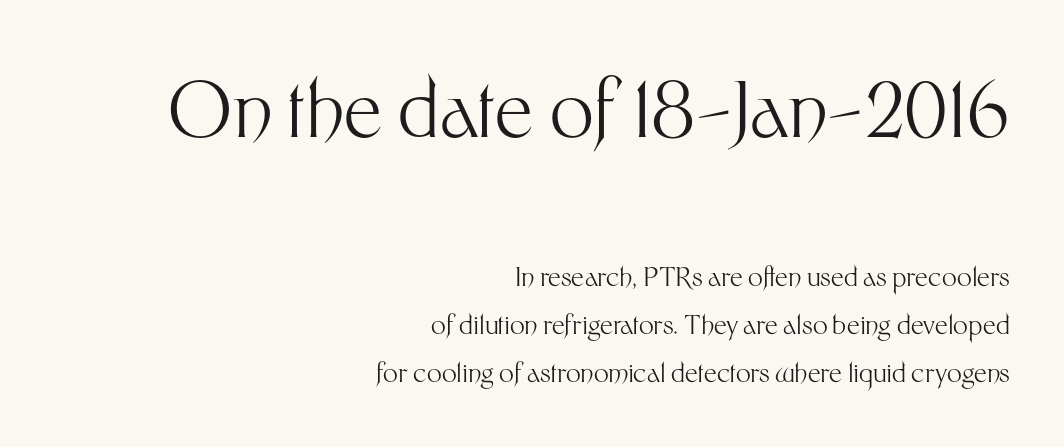
Q: Is the text bold? A: No.
Q: Is the text italic (slanted)? A: No, it is upright.
Q: Is the typeface a serif or a sans-serif typeface? A: Sans-serif.
Q: Is the text underlined? A: No.
Q: How is the paragraph aligned? A: Right-aligned.
Q: Is the spacing between letters normal or unusually wide? A: Normal.
Q: Which block of text is set in a larger size, the first (top) or the second (bottom)? A: The first (top) one.
Q: Width (condensed, normal, or wide)? A: Normal.
Q: Stroke contrast? A: Medium.
Q: x-height? A: Medium.
Q: Monospaced? A: No.
